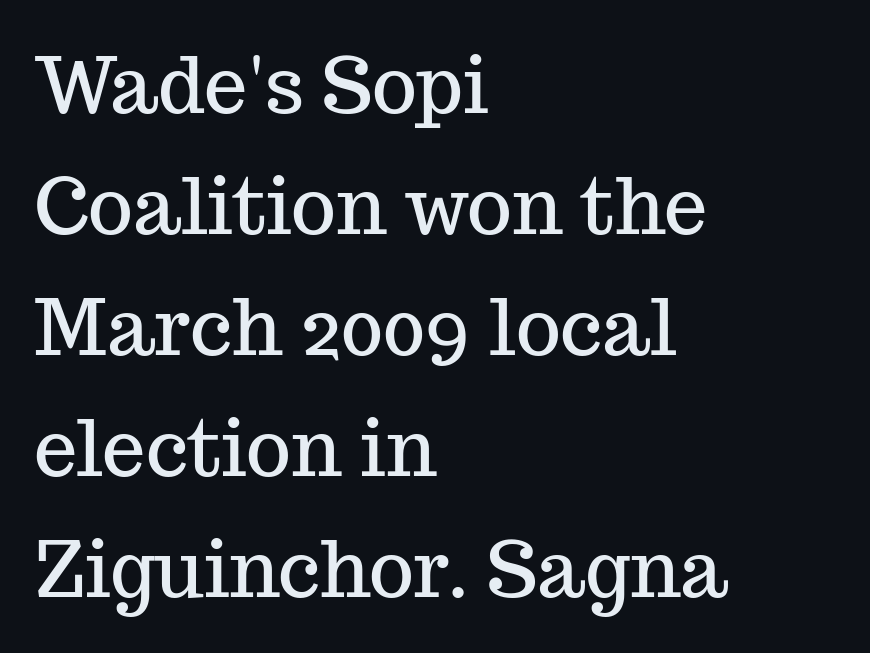
{"serif": "yes", "italic": "no", "width": "normal", "stroke_contrast": "medium", "x_height": "medium", "monospaced": "no", "underline": "no", "align": "left", "line_spacing": "normal", "line_spacing_ratio": 1.57, "letter_spacing": "normal", "letter_spacing_em": 0.0, "glyph_px": 77}
